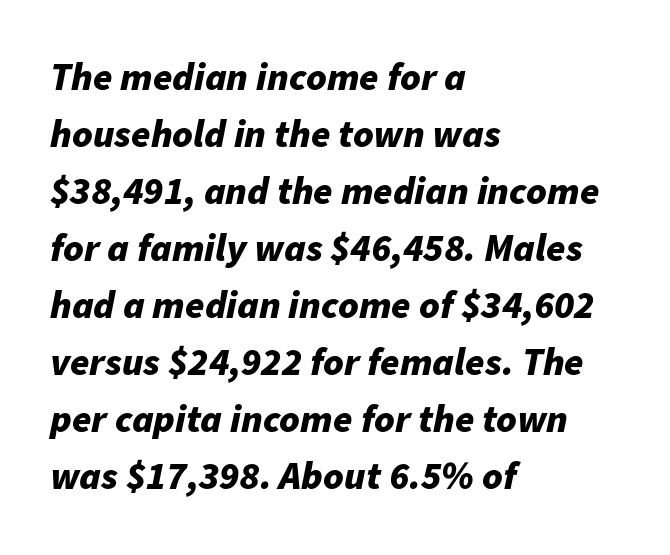
Q: Is the text bold? A: Yes.
Q: Is the text italic (slanted)? A: Yes, it leans right by about 11 degrees.
Q: Is the text underlined? A: No.
Q: How is the paragraph aligned? A: Left-aligned.
Q: Is the spacing between letters normal or unusually wide? A: Normal.
Q: Is the spacing between lines tight, normal or loose? A: Normal.
Q: Width (condensed, normal, or wide)? A: Normal.
Q: Stroke contrast? A: Low.
Q: x-height? A: Medium.
Q: Monospaced? A: No.
